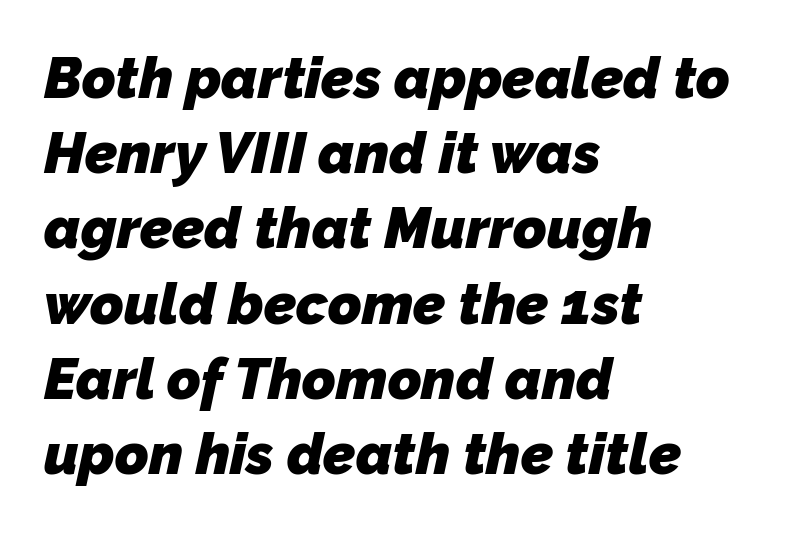
{"serif": "no", "bold": "yes", "weight": "heavy", "width": "normal", "stroke_contrast": "low", "x_height": "medium", "monospaced": "no", "underline": "no", "align": "left", "line_spacing": "normal", "line_spacing_ratio": 1.32, "letter_spacing": "normal", "letter_spacing_em": 0.0, "glyph_px": 57}
